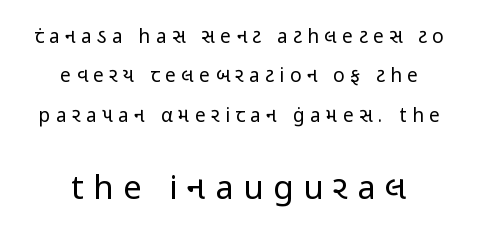
Decoration check: the copy has no underline. Reading down the block, each line starts at a different indent, mirrored at its end. Top chunk: small. Bottom chunk: large. Line spacing here is loose. Tracking here is generous; glyphs stand well apart from one another. You can tell from the bare stems that sans-serif type was used.
